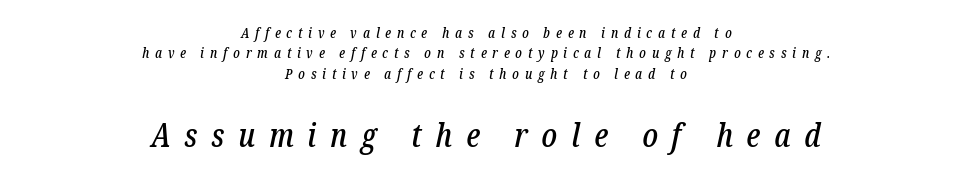
Q: Is the text italic (slanted)? A: Yes, it leans right by about 12 degrees.
Q: Is the typeface a serif or a sans-serif typeface? A: Serif.
Q: Is the text underlined? A: No.
Q: How is the paragraph aligned? A: Centered.
Q: Is the spacing between letters normal or unusually wide? A: Unusually wide.
Q: Is the spacing between lines tight, normal or loose? A: Normal.
Q: Which block of text is set in a larger size, the first (top) or the second (bottom)? A: The second (bottom) one.
Q: Width (condensed, normal, or wide)? A: Condensed.
Q: Stroke contrast? A: Low.
Q: x-height? A: Medium.
Q: Monospaced? A: No.
